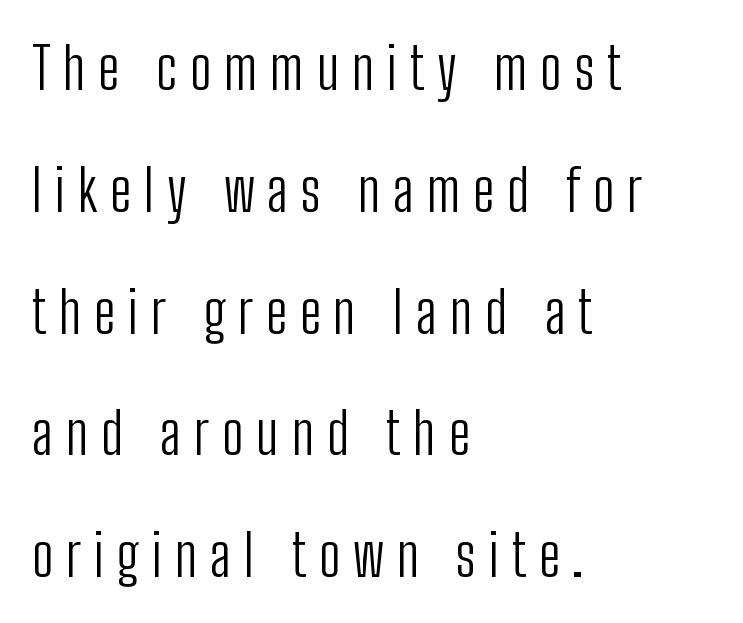
The image shows 58 px light, condensed sans-serif type, upright; set left-aligned, loose line spacing (2.1x), unusually wide letter spacing (+0.22 em), not underlined; low stroke contrast and a medium x-height.
